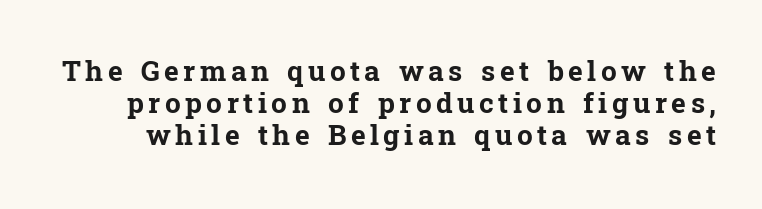
{"serif": "yes", "italic": "no", "bold": "yes", "weight": "bold", "width": "normal", "stroke_contrast": "low", "x_height": "medium", "monospaced": "no", "underline": "no", "line_spacing": "tight", "line_spacing_ratio": 1.15, "glyph_px": 28}
